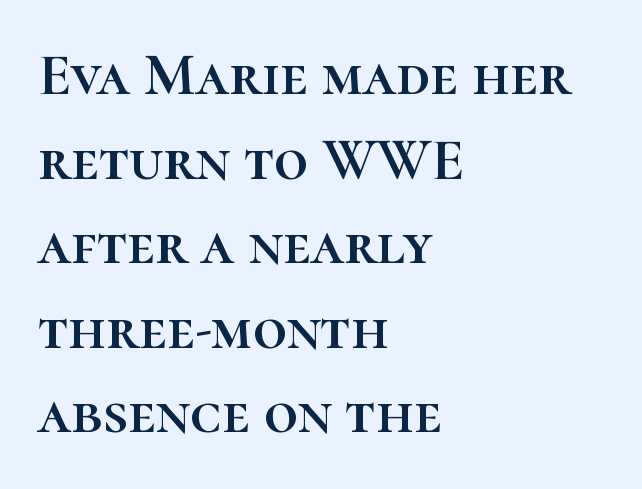
{"italic": "no", "width": "normal", "stroke_contrast": "high", "x_height": "medium", "monospaced": "no", "underline": "no", "align": "left", "line_spacing": "normal", "line_spacing_ratio": 1.41, "letter_spacing": "normal", "letter_spacing_em": 0.0, "glyph_px": 60}
